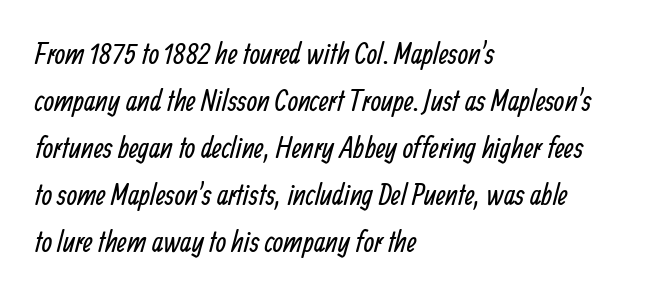
The image shows 30 px regular-weight, condensed sans-serif type; set left-aligned, normal line spacing (1.57x), normal letter spacing, not underlined; low stroke contrast and a medium x-height.
